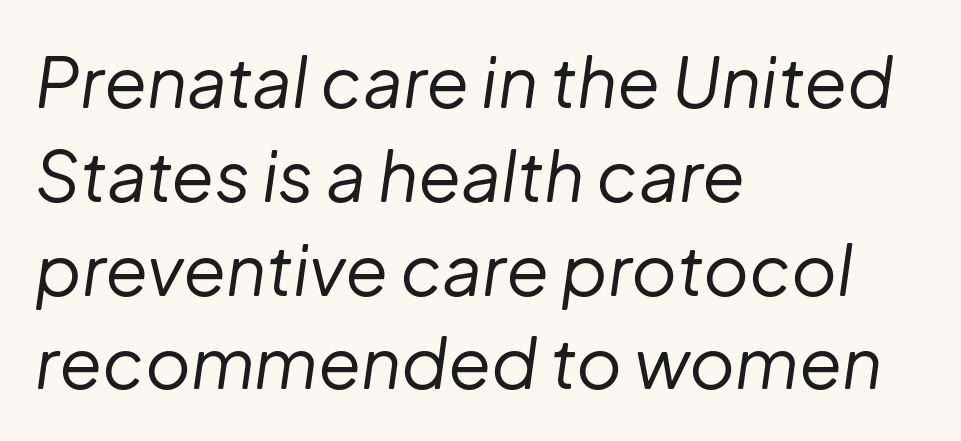
{"italic": "yes", "lean": "right", "slant_degrees": 8, "bold": "no", "weight": "regular", "width": "normal", "stroke_contrast": "low", "x_height": "medium", "monospaced": "no", "underline": "no", "align": "left", "line_spacing": "normal", "line_spacing_ratio": 1.34, "letter_spacing": "normal", "letter_spacing_em": 0.0, "glyph_px": 70}
